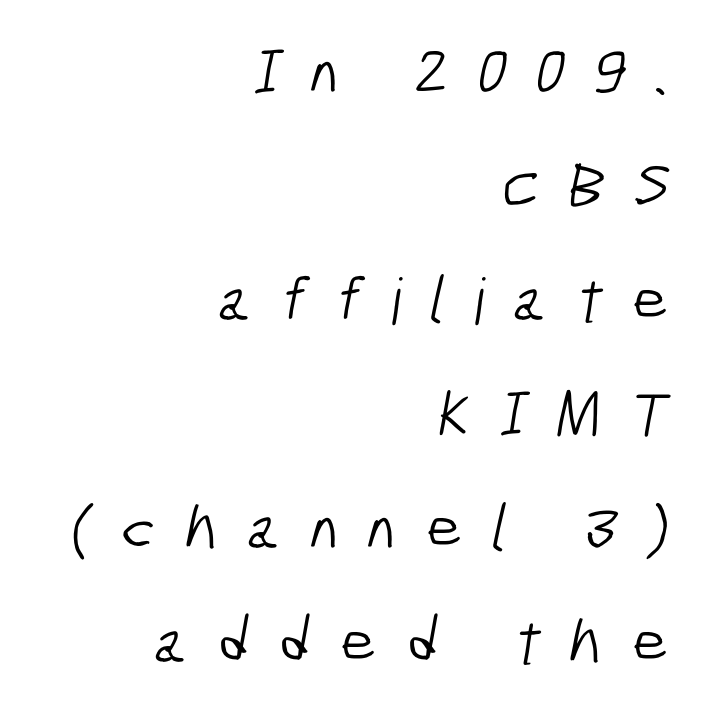
Q: Is the text bold? A: No.
Q: Is the typeface a serif or a sans-serif typeface? A: Sans-serif.
Q: Is the text underlined? A: No.
Q: How is the paragraph aligned? A: Right-aligned.
Q: Is the spacing between letters normal or unusually wide? A: Unusually wide.
Q: Width (condensed, normal, or wide)? A: Condensed.
Q: Stroke contrast? A: Low.
Q: x-height? A: Medium.
Q: Monospaced? A: No.
